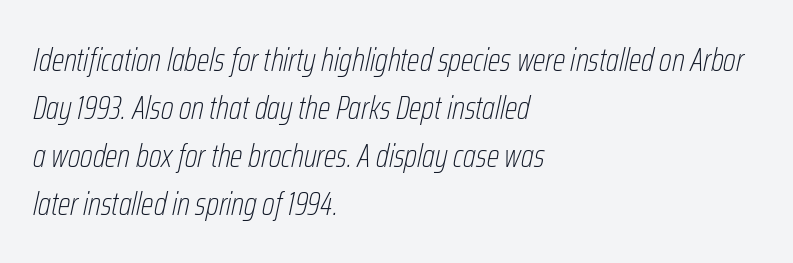
{"italic": "yes", "lean": "right", "slant_degrees": 12, "bold": "no", "weight": "thin", "width": "condensed", "stroke_contrast": "low", "x_height": "medium", "monospaced": "no", "underline": "no", "align": "left", "line_spacing": "normal", "line_spacing_ratio": 1.45, "letter_spacing": "normal", "letter_spacing_em": 0.0, "glyph_px": 33}
